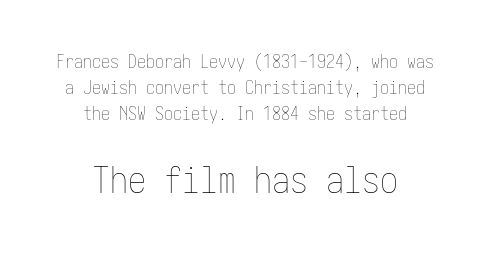
The image shows 36 px thin, condensed type, upright; set centered, normal line spacing (1.45x), normal letter spacing, not underlined; the second (bottom) block is 2.0x larger; low stroke contrast and a medium x-height.
